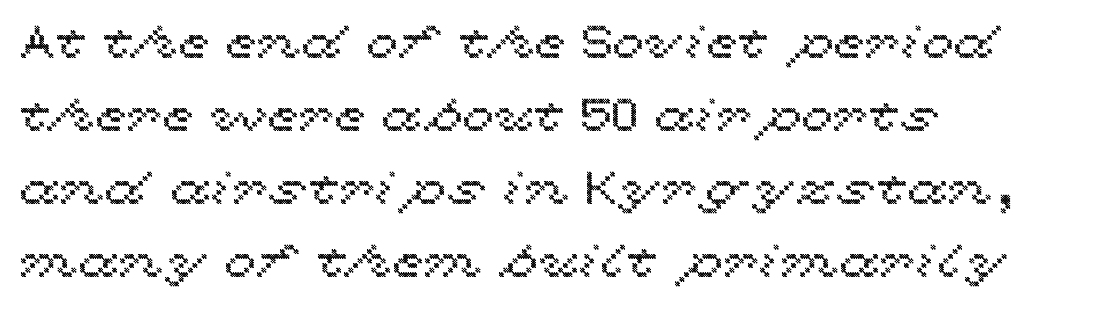
{"width": "wide", "x_height": "medium", "monospaced": "no", "underline": "no", "align": "left", "line_spacing": "normal", "line_spacing_ratio": 1.59, "letter_spacing": "normal", "letter_spacing_em": 0.0, "glyph_px": 46}
